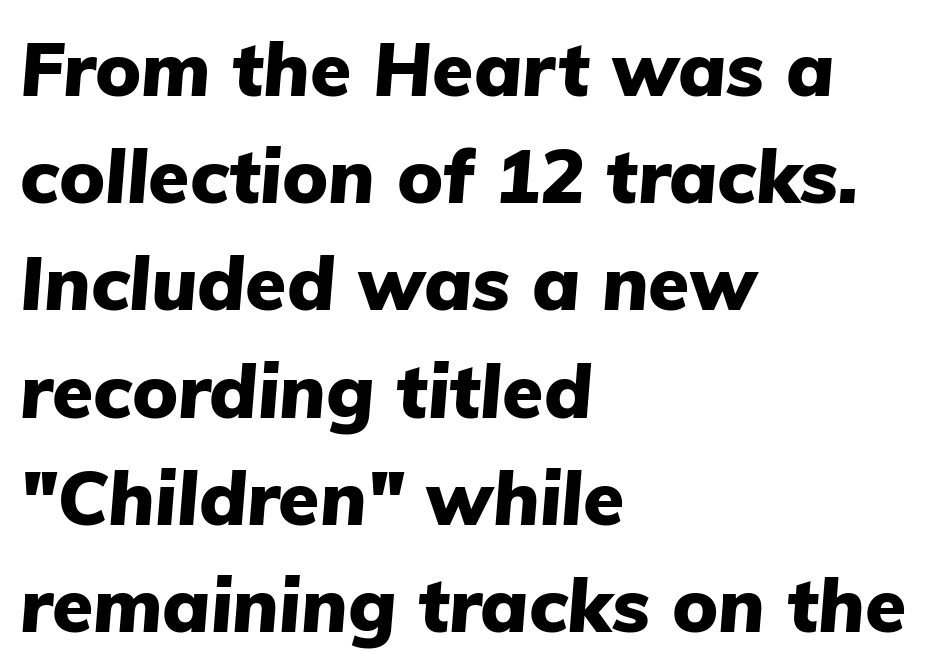
The typesetter chose a ragged-right arrangement here. Compared with typical body copy, the letter spacing here is the same. The lines sit at an ordinary, default distance from one another. Has an underline been added? It has not.
